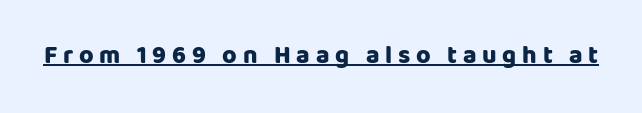
Students, this is bold: see how much ink each stroke carries. The typography opts for an upright posture over an oblique one. The words here are underlined. Look at the tracking — it's clearly loosened, letters drifting apart.
